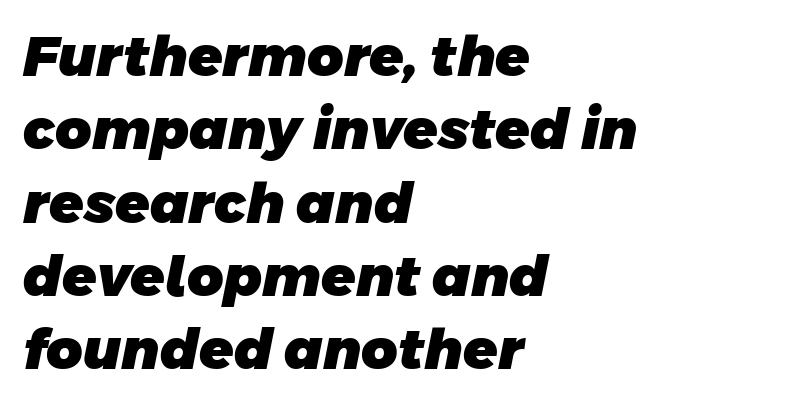
Q: Is the text bold? A: Yes.
Q: Is the typeface a serif or a sans-serif typeface? A: Sans-serif.
Q: Is the text underlined? A: No.
Q: How is the paragraph aligned? A: Left-aligned.
Q: Is the spacing between letters normal or unusually wide? A: Normal.
Q: Is the spacing between lines tight, normal or loose? A: Normal.
Q: Width (condensed, normal, or wide)? A: Normal.
Q: Stroke contrast? A: Low.
Q: x-height? A: Large.
Q: Monospaced? A: No.
